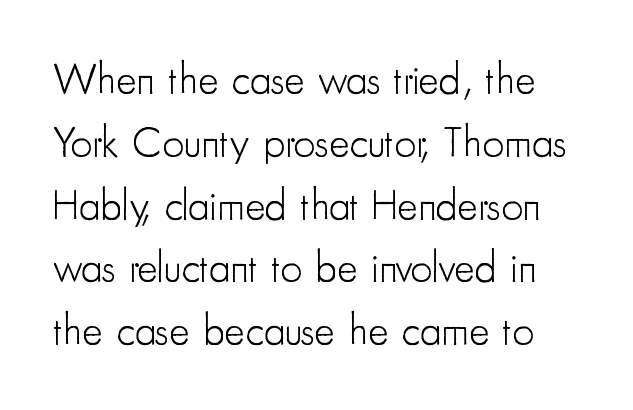
The image shows 43 px light, condensed sans-serif type, upright; set normal line spacing (1.46x), normal letter spacing, not underlined; low stroke contrast and a small x-height.
